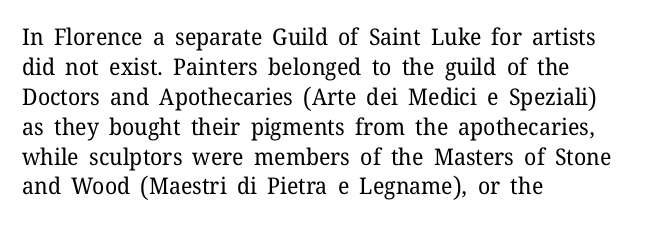
Q: Is the text bold? A: No.
Q: Is the text italic (slanted)? A: No, it is upright.
Q: Is the text underlined? A: No.
Q: How is the paragraph aligned? A: Left-aligned.
Q: Is the spacing between letters normal or unusually wide? A: Normal.
Q: Is the spacing between lines tight, normal or loose? A: Normal.
